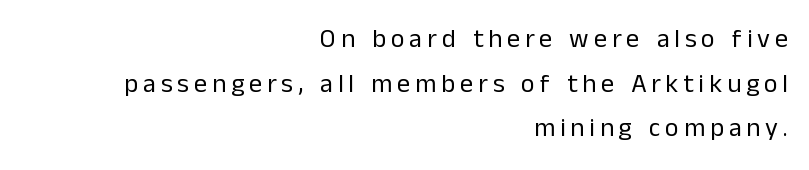
{"italic": "no", "bold": "no", "underline": "no", "align": "right", "line_spacing_ratio": 1.72, "glyph_px": 26}
